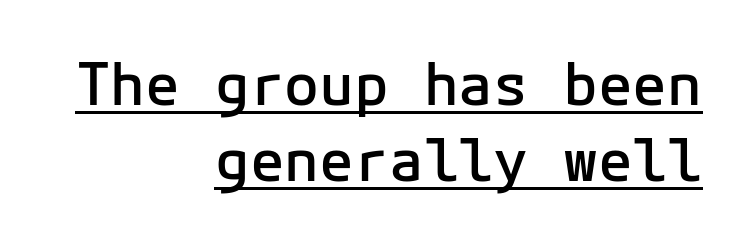
Monospaced: the letters line up in strict vertical columns. This sample keeps an unexceptional amount of space between lines. This rendering features underlined lettering. Is there any slant? The stems are plumb.
